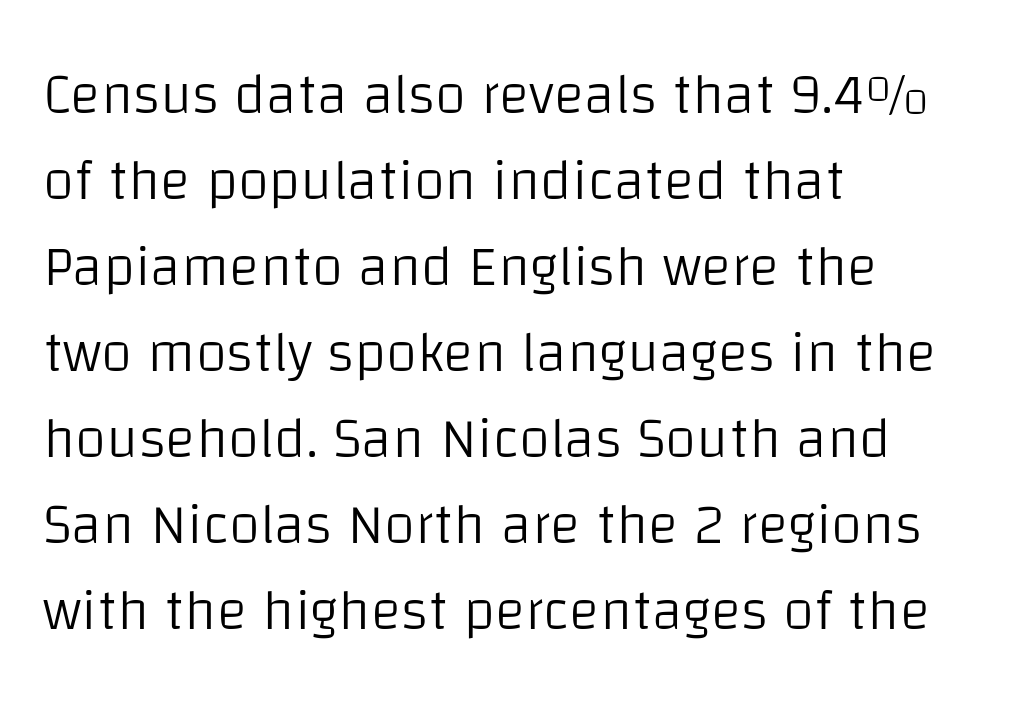
Q: Is the text bold? A: No.
Q: Is the text italic (slanted)? A: No, it is upright.
Q: Is the typeface a serif or a sans-serif typeface? A: Sans-serif.
Q: Is the text underlined? A: No.
Q: How is the paragraph aligned? A: Left-aligned.
Q: Is the spacing between letters normal or unusually wide? A: Normal.
Q: Is the spacing between lines tight, normal or loose? A: Normal.
Q: Width (condensed, normal, or wide)? A: Normal.
Q: Stroke contrast? A: Low.
Q: x-height? A: Large.
Q: Monospaced? A: No.
